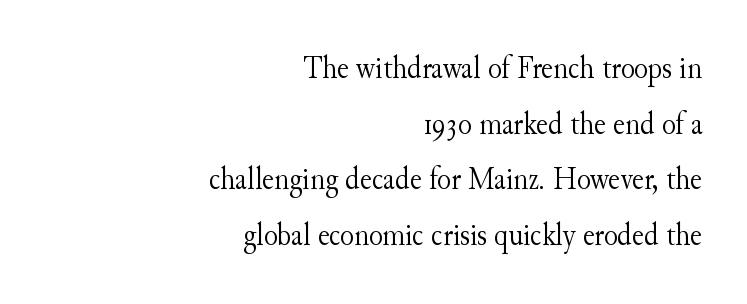
{"serif": "yes", "italic": "no", "bold": "no", "weight": "light", "width": "normal", "stroke_contrast": "medium", "x_height": "small", "monospaced": "no", "underline": "no", "align": "right", "line_spacing_ratio": 1.74, "letter_spacing": "normal", "letter_spacing_em": 0.0, "glyph_px": 32}
